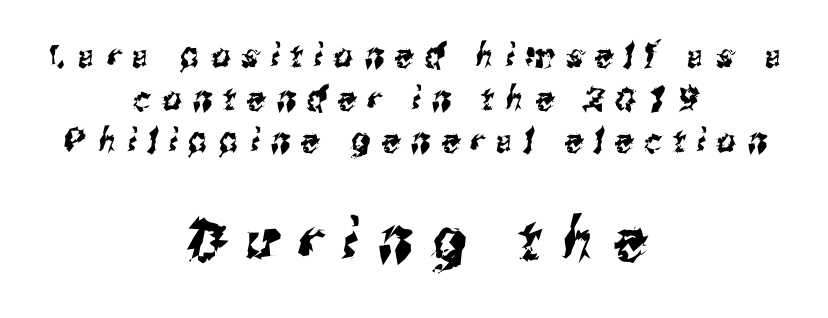
Descender tails drop into unmarked territory. Which margin do the lines hug? Neither — every line sits in the middle. Loose tracking; the words dissolve into strings of separated letters. Look at the glyph heights: the lower group is clearly the bigger setting. Each letter keeps its own natural width here, so spacing adapts to shape.
